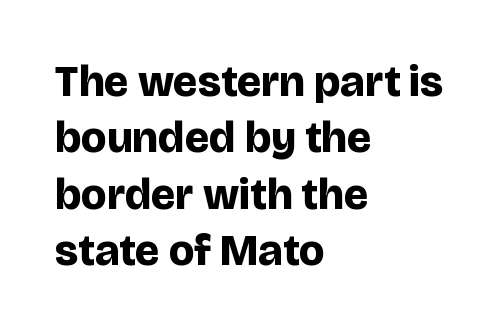
The image shows 44 px bold sans-serif type, upright; set left-aligned, normal line spacing (1.28x), normal letter spacing, not underlined; low stroke contrast and a large x-height.
